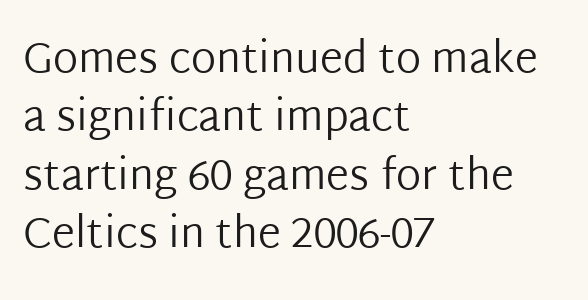
{"serif": "no", "italic": "no", "bold": "no", "weight": "regular", "width": "normal", "stroke_contrast": "low", "x_height": "medium", "monospaced": "no", "underline": "no", "align": "left", "line_spacing": "normal", "line_spacing_ratio": 1.39, "letter_spacing": "normal", "letter_spacing_em": 0.0, "glyph_px": 42}
